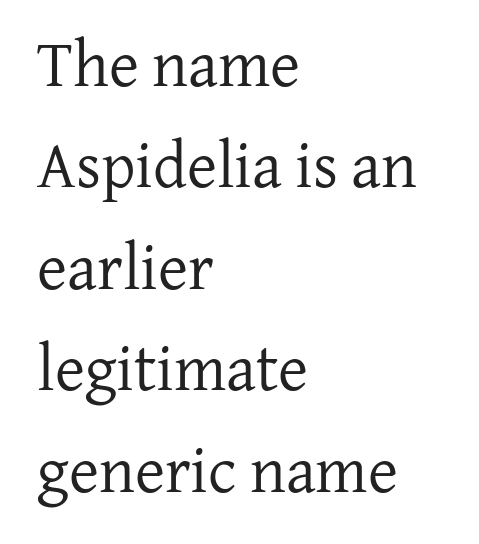
The passage shown has conventional tracking throughout. Stems here are at most as thick as an everyday book face. A typesetter would call this proportional, since set widths differ per character. The line-height multiplier appears to be the usual default. This sample is left-justified, so line endings fall wherever the words run out.
